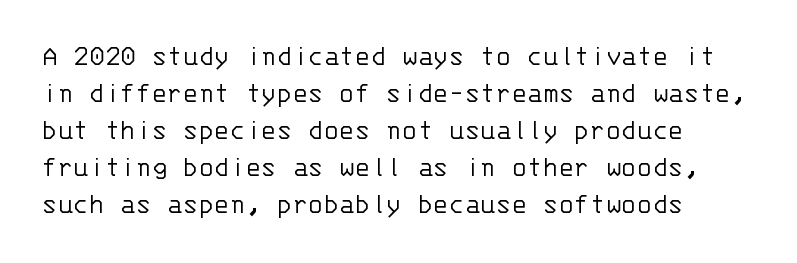
Q: Is the text bold? A: No.
Q: Is the text italic (slanted)? A: No, it is upright.
Q: Is the typeface a serif or a sans-serif typeface? A: Sans-serif.
Q: Is the text underlined? A: No.
Q: Is the spacing between letters normal or unusually wide? A: Normal.
Q: Is the spacing between lines tight, normal or loose? A: Normal.
Q: Width (condensed, normal, or wide)? A: Normal.
Q: Stroke contrast? A: Low.
Q: x-height? A: Large.
Q: Monospaced? A: Yes.
